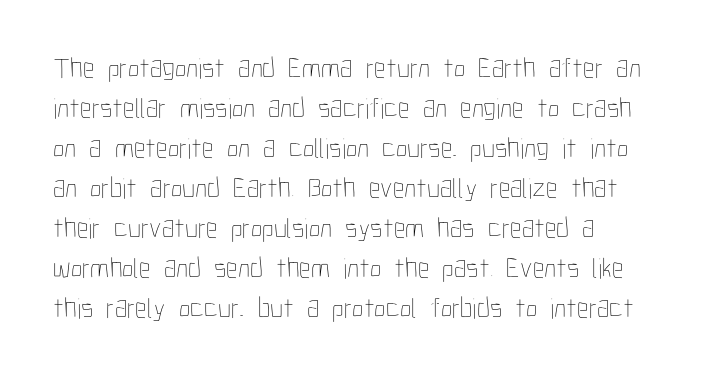
The image shows 29 px thin, condensed type, upright; set left-aligned, normal line spacing (1.38x), normal letter spacing, not underlined; low stroke contrast and a medium x-height.
